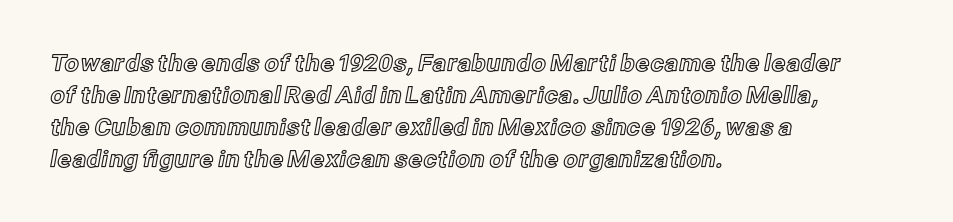
{"underline": "no", "align": "left", "line_spacing": "normal", "line_spacing_ratio": 1.39, "letter_spacing": "normal", "letter_spacing_em": 0.0, "glyph_px": 23}
